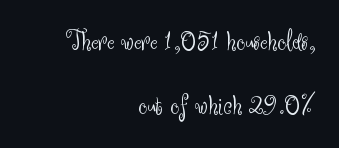
{"serif": "no", "italic": "no", "bold": "no", "weight": "light", "width": "normal", "stroke_contrast": "medium", "x_height": "small", "monospaced": "no", "underline": "no", "align": "right", "line_spacing": "loose", "line_spacing_ratio": 2.28, "letter_spacing": "normal", "letter_spacing_em": 0.0, "glyph_px": 28}
